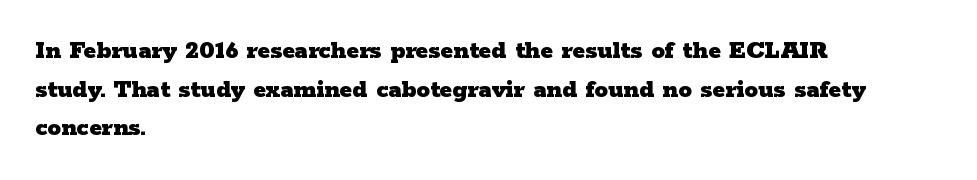
The glyphs are unaccompanied by any horizontal stroke below them. Alignment: flush left. Its strokes are broad and dark, the hallmark of bold type. Designer's note — italics off, roman on.
